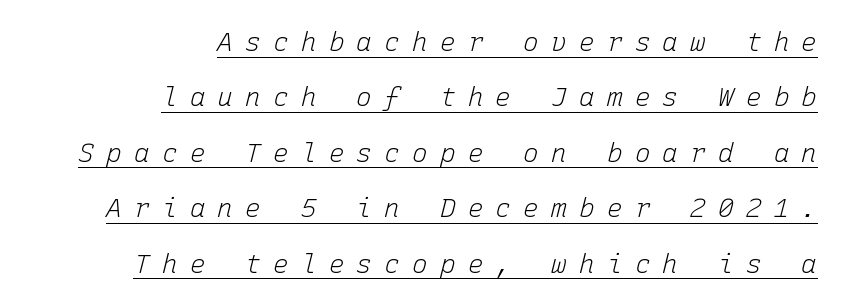
How would I describe the line gaps? Wide and relaxed. Honestly, the letter spacing is so wide it's the main thing you notice. The letters are slanted; this is an italic face. The paragraph has a hard right edge and a soft left edge.
